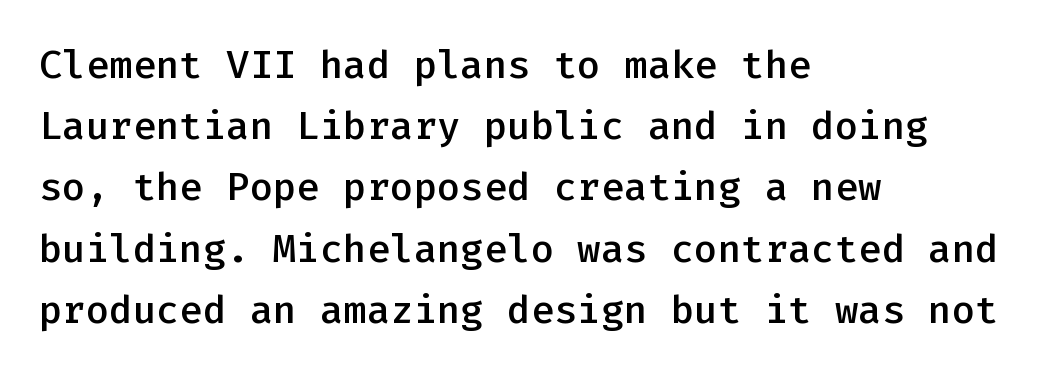
Q: Is the text bold? A: Semi-bold.
Q: Is the text italic (slanted)? A: No, it is upright.
Q: Is the typeface a serif or a sans-serif typeface? A: Sans-serif.
Q: Is the text underlined? A: No.
Q: How is the paragraph aligned? A: Left-aligned.
Q: Is the spacing between letters normal or unusually wide? A: Normal.
Q: Is the spacing between lines tight, normal or loose? A: Normal.
Q: Width (condensed, normal, or wide)? A: Normal.
Q: Stroke contrast? A: Low.
Q: x-height? A: Medium.
Q: Monospaced? A: Yes.
